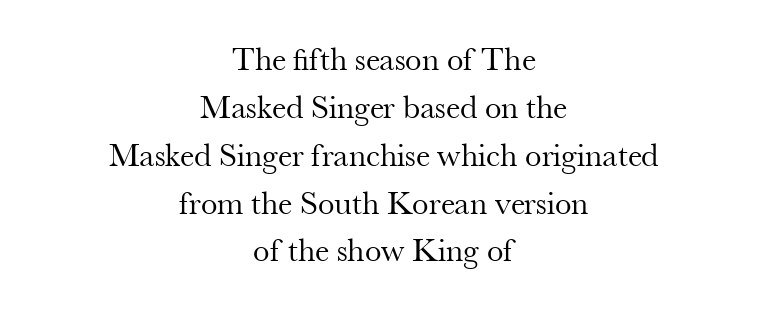
The image shows 33 px regular-weight serif type, upright; set centered, normal line spacing (1.45x), normal letter spacing, not underlined; medium stroke contrast and a small x-height.
